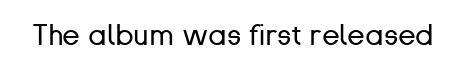
{"serif": "no", "italic": "no", "bold": "no", "weight": "regular", "width": "normal", "stroke_contrast": "low", "x_height": "medium", "monospaced": "no", "underline": "no", "letter_spacing": "normal", "letter_spacing_em": 0.0, "glyph_px": 29}
